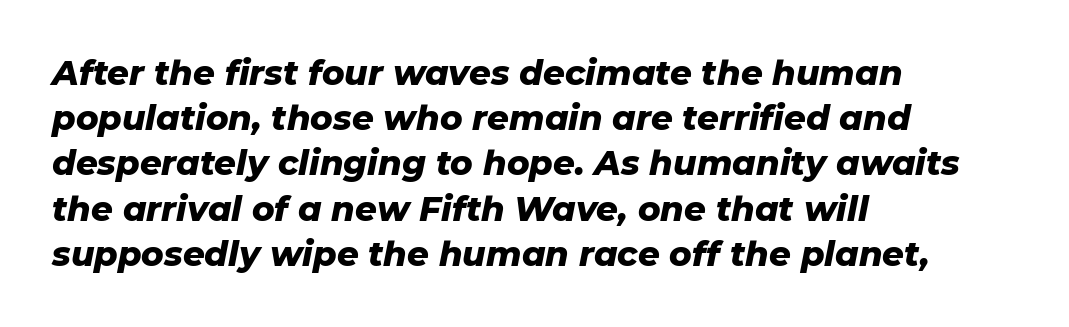
Compared with an ordinary text face, these strokes are far heavier — a full bold. Line starts are locked; line ends wander. The passage shown has conventional tracking throughout. Spacing verdict: proportional, widths tailored to each character. Summary of vertical rhythm: regular, with standard interline spacing. Anything drawn beneath the words? Only blank space.
